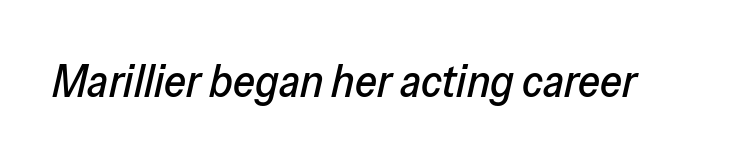
Q: Is the text italic (slanted)? A: Yes, it leans right by about 13 degrees.
Q: Is the text underlined? A: No.
Q: Is the spacing between letters normal or unusually wide? A: Normal.
Q: Width (condensed, normal, or wide)? A: Normal.
Q: Stroke contrast? A: Low.
Q: x-height? A: Medium.
Q: Monospaced? A: No.
